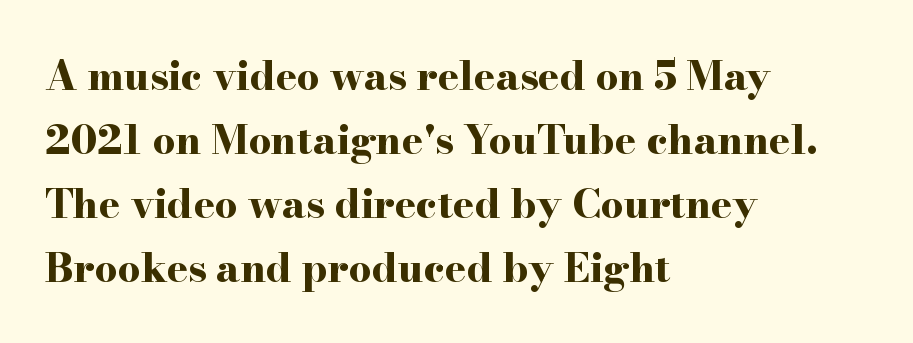
A serif font was chosen for this passage. The letters advance in unequal steps, a hallmark of proportional type. How are the letters spaced? Ordinarily, with no added tracking. This sample keeps an unexceptional amount of space between lines. A dark, heavy texture on the line: the type is bold. This is roman type, the default non-slanted kind.
